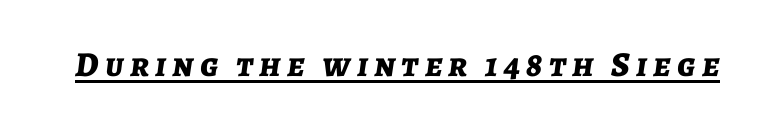
{"italic": "yes", "lean": "right", "slant_degrees": 7, "bold": "yes", "weight": "bold", "width": "normal", "stroke_contrast": "low", "x_height": "medium", "monospaced": "no", "underline": "yes", "glyph_px": 35}
